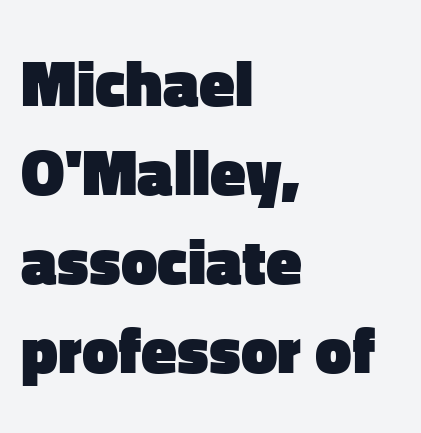
{"serif": "no", "italic": "no", "bold": "yes", "weight": "heavy", "width": "normal", "stroke_contrast": "low", "x_height": "medium", "monospaced": "no", "underline": "no", "align": "left", "line_spacing": "normal", "line_spacing_ratio": 1.37, "letter_spacing": "normal", "letter_spacing_em": 0.0, "glyph_px": 65}
